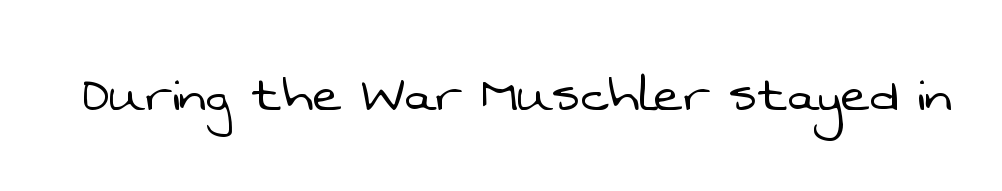
A sans-serif font was chosen for this passage. There is no visible air inserted between adjacent glyphs. Varying glyph widths throughout — classic text-font behaviour. Quick note: underline off. Each stroke keeps to a modest, everyday thickness or less.
